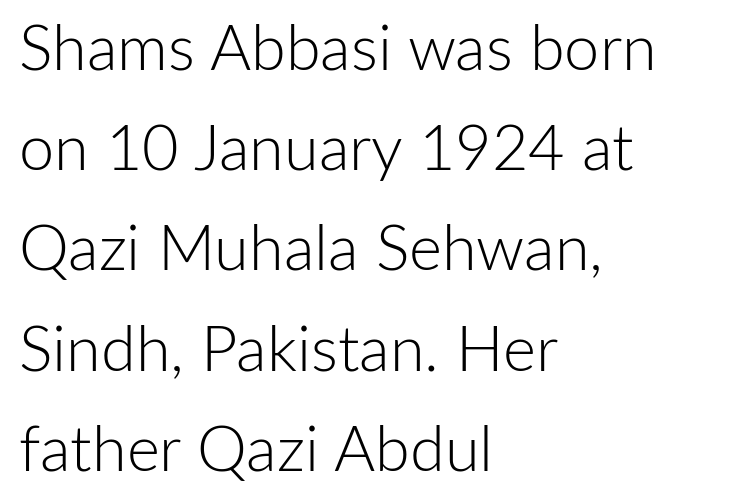
Short and long lines alike share a common starting point at left. Compared with a typical body face, this is equally light or lighter still. The text was rendered using a sans face with plain stroke endings. Vertically, the passage feels balanced, rows spaced as you'd expect. Each letter keeps its own natural width here, so spacing adapts to shape.
